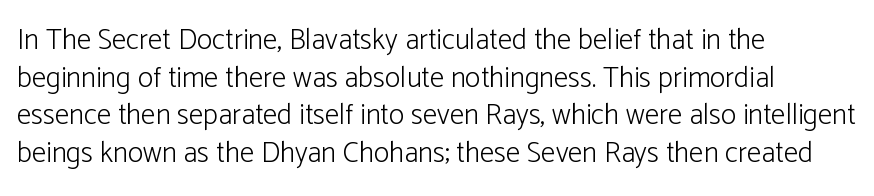
{"serif": "no", "italic": "no", "bold": "no", "weight": "light", "width": "normal", "stroke_contrast": "low", "x_height": "medium", "monospaced": "no", "underline": "no", "align": "left", "line_spacing": "normal", "line_spacing_ratio": 1.3, "letter_spacing": "normal", "letter_spacing_em": 0.0, "glyph_px": 29}
